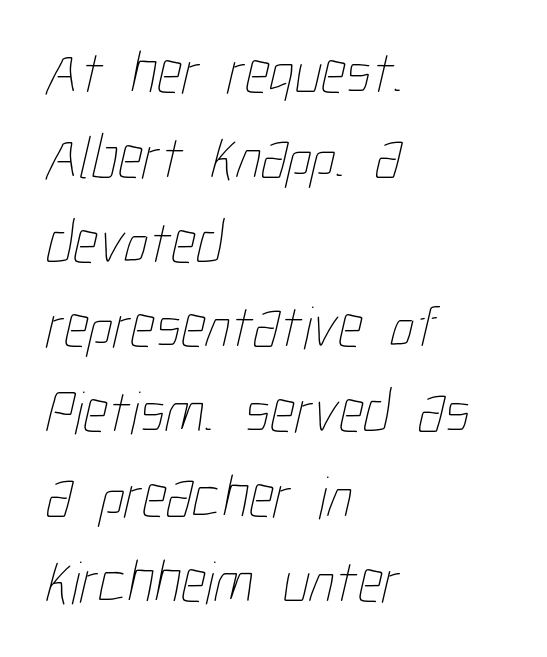
Q: Is the text bold? A: No.
Q: Is the text underlined? A: No.
Q: How is the paragraph aligned? A: Left-aligned.
Q: Is the spacing between letters normal or unusually wide? A: Normal.
Q: Is the spacing between lines tight, normal or loose? A: Normal.
Q: Width (condensed, normal, or wide)? A: Condensed.
Q: Stroke contrast? A: Low.
Q: x-height? A: Medium.
Q: Monospaced? A: No.
